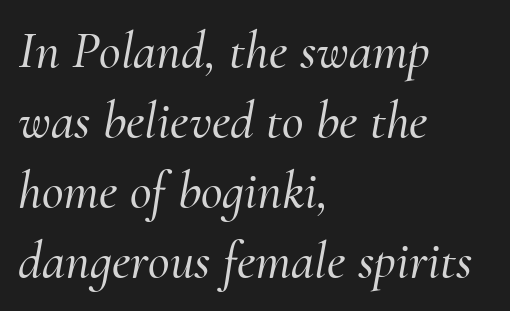
The compositor pushed each line to the left boundary. In terms of posture, this sample is oblique. The rendering uses a moderate line-height, typical for paragraphs. What kind of face is this? One with serifs.
